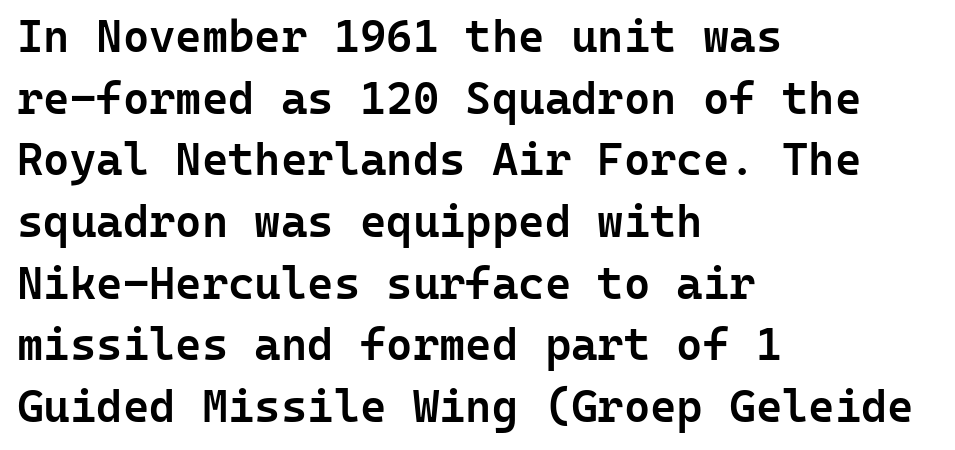
{"serif": "no", "italic": "no", "bold": "semi", "weight": "semibold", "width": "normal", "stroke_contrast": "low", "x_height": "medium", "monospaced": "yes", "underline": "no", "align": "left", "line_spacing": "normal", "line_spacing_ratio": 1.37, "letter_spacing": "normal", "letter_spacing_em": 0.0, "glyph_px": 45}
